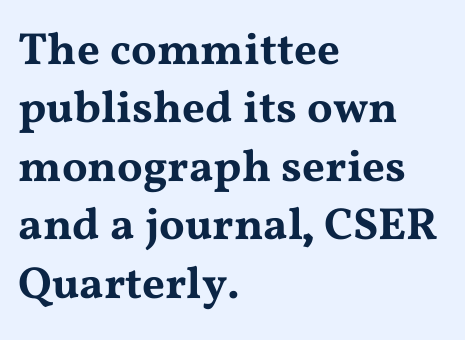
Q: Is the text italic (slanted)? A: No, it is upright.
Q: Is the typeface a serif or a sans-serif typeface? A: Serif.
Q: Is the text underlined? A: No.
Q: How is the paragraph aligned? A: Left-aligned.
Q: Is the spacing between letters normal or unusually wide? A: Normal.
Q: Is the spacing between lines tight, normal or loose? A: Normal.
Q: Width (condensed, normal, or wide)? A: Wide.
Q: Stroke contrast? A: Medium.
Q: x-height? A: Medium.
Q: Monospaced? A: No.
